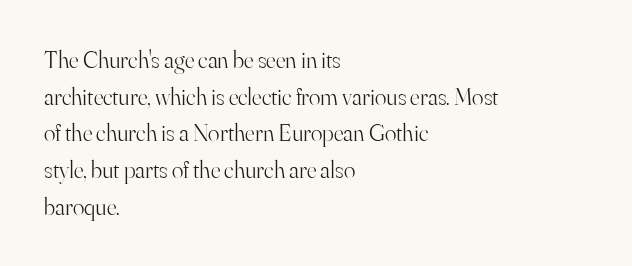
{"italic": "no", "bold": "no", "underline": "no", "align": "left", "line_spacing": "normal", "line_spacing_ratio": 1.53, "letter_spacing": "normal", "letter_spacing_em": 0.0, "glyph_px": 24}
